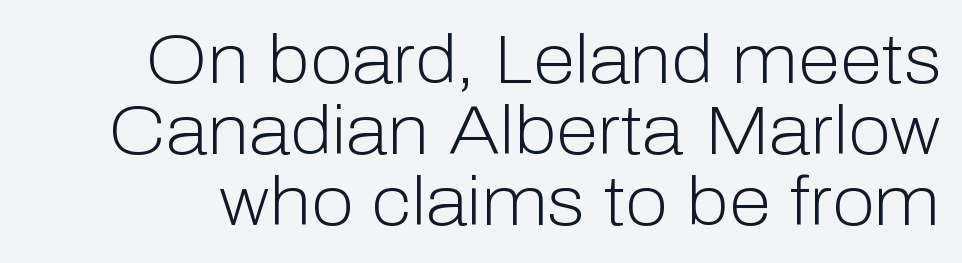
The image shows 69 px light sans-serif type, upright; set tight line spacing (1.03x), normal letter spacing, not underlined; low stroke contrast and a medium x-height.
